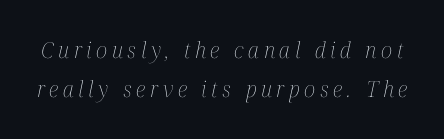
{"italic": "yes", "lean": "right", "slant_degrees": 12, "bold": "no", "underline": "no", "line_spacing_ratio": 1.78, "letter_spacing": "wide", "letter_spacing_em": 0.21, "glyph_px": 22}
